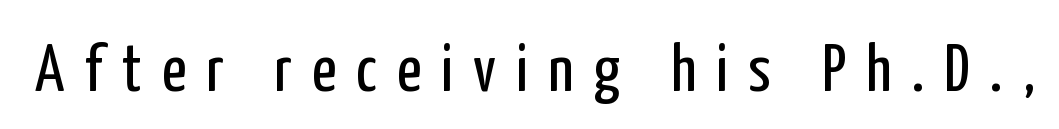
Q: Is the text bold? A: No.
Q: Is the text italic (slanted)? A: No, it is upright.
Q: Is the typeface a serif or a sans-serif typeface? A: Sans-serif.
Q: Is the text underlined? A: No.
Q: Is the spacing between letters normal or unusually wide? A: Unusually wide.
Q: Width (condensed, normal, or wide)? A: Condensed.
Q: Stroke contrast? A: Low.
Q: x-height? A: Medium.
Q: Monospaced? A: No.
